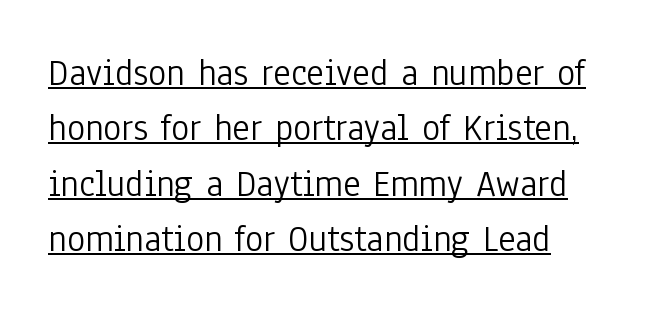
Q: Is the text bold? A: No.
Q: Is the text italic (slanted)? A: No, it is upright.
Q: Is the typeface a serif or a sans-serif typeface? A: Sans-serif.
Q: Is the text underlined? A: Yes.
Q: How is the paragraph aligned? A: Left-aligned.
Q: Is the spacing between letters normal or unusually wide? A: Normal.
Q: Is the spacing between lines tight, normal or loose? A: Normal.
Q: Width (condensed, normal, or wide)? A: Condensed.
Q: Stroke contrast? A: Low.
Q: x-height? A: Medium.
Q: Monospaced? A: No.
